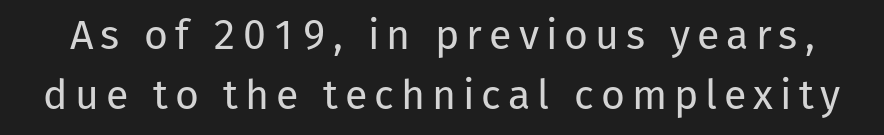
Q: Is the text bold? A: No.
Q: Is the text italic (slanted)? A: No, it is upright.
Q: Is the typeface a serif or a sans-serif typeface? A: Sans-serif.
Q: Is the text underlined? A: No.
Q: Is the spacing between lines tight, normal or loose? A: Normal.
Q: Width (condensed, normal, or wide)? A: Normal.
Q: Stroke contrast? A: Low.
Q: x-height? A: Medium.
Q: Monospaced? A: No.
